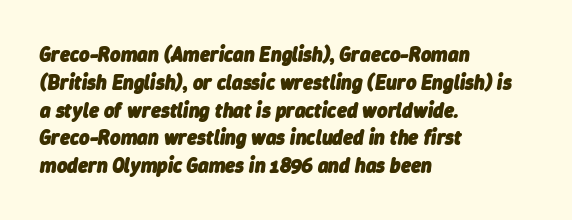
Q: Is the text bold? A: Yes.
Q: Is the text italic (slanted)? A: Yes, it leans right by about 9 degrees.
Q: Is the text underlined? A: No.
Q: How is the paragraph aligned? A: Left-aligned.
Q: Is the spacing between letters normal or unusually wide? A: Normal.
Q: Is the spacing between lines tight, normal or loose? A: Normal.
